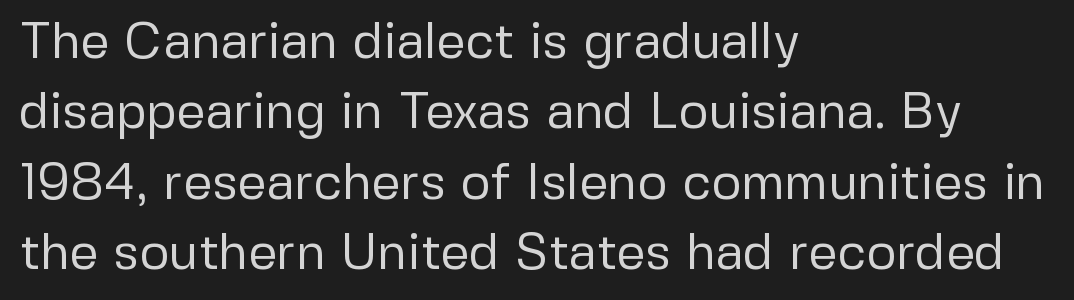
{"serif": "no", "italic": "no", "bold": "no", "weight": "regular", "width": "normal", "stroke_contrast": "low", "x_height": "medium", "monospaced": "no", "underline": "no", "align": "left", "line_spacing": "normal", "line_spacing_ratio": 1.38, "letter_spacing": "normal", "letter_spacing_em": 0.0, "glyph_px": 51}
